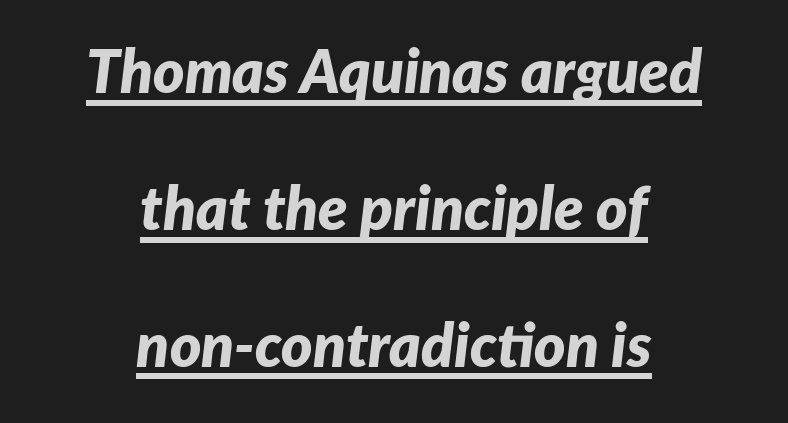
Q: Is the text bold? A: Yes.
Q: Is the text italic (slanted)? A: Yes, it leans right by about 7 degrees.
Q: Is the text underlined? A: Yes.
Q: How is the paragraph aligned? A: Centered.
Q: Is the spacing between letters normal or unusually wide? A: Normal.
Q: Is the spacing between lines tight, normal or loose? A: Loose.
Q: Width (condensed, normal, or wide)? A: Normal.
Q: Stroke contrast? A: Low.
Q: x-height? A: Medium.
Q: Monospaced? A: No.
